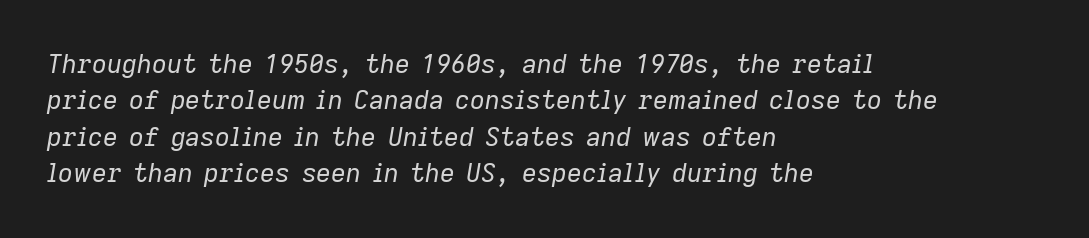
Q: Is the text bold? A: No.
Q: Is the text italic (slanted)? A: Yes, it leans right by about 9 degrees.
Q: Is the text underlined? A: No.
Q: How is the paragraph aligned? A: Left-aligned.
Q: Is the spacing between letters normal or unusually wide? A: Normal.
Q: Is the spacing between lines tight, normal or loose? A: Normal.
